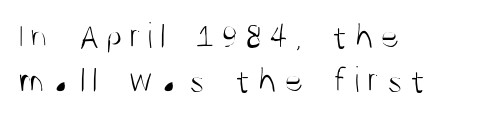
The image shows 37 px light, condensed sans-serif type, upright; set left-aligned, line spacing 1.19x, not underlined; medium stroke contrast and a large x-height.
